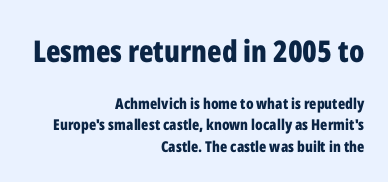
The image shows 30 px bold, condensed sans-serif type, upright; set right-aligned, normal line spacing (1.41x), normal letter spacing, not underlined; the first (top) block is 2.0x larger; low stroke contrast and a medium x-height.
